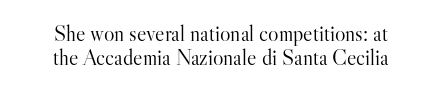
{"italic": "no", "bold": "no", "underline": "no", "align": "center", "line_spacing": "tight", "line_spacing_ratio": 1.07, "letter_spacing": "normal", "letter_spacing_em": 0.0, "glyph_px": 22}
